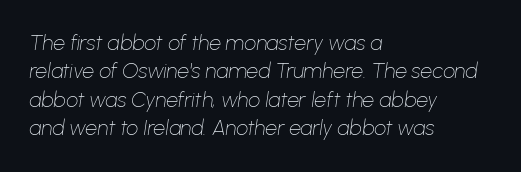
Letters have the restrained weight of plain body copy at most. In terms of leading, this rendering sits right in the middle. Here the glyphs are tracked normally, forming tight word shapes. Emphasis-style slanted type is in use. Only glyphs here, with clear space below each row.
